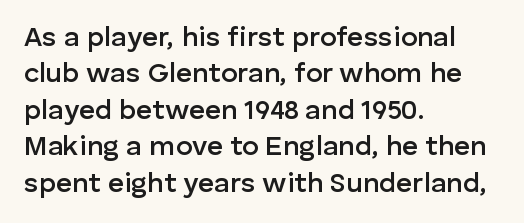
{"serif": "no", "italic": "no", "bold": "semi", "weight": "semibold", "width": "normal", "stroke_contrast": "low", "x_height": "medium", "monospaced": "no", "underline": "no", "align": "left", "line_spacing": "normal", "line_spacing_ratio": 1.3, "letter_spacing": "normal", "letter_spacing_em": 0.0, "glyph_px": 28}
